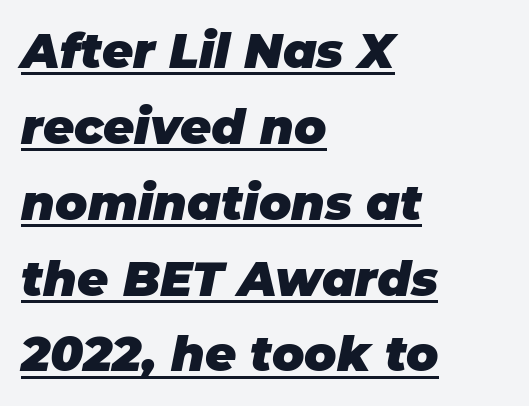
{"italic": "yes", "lean": "right", "slant_degrees": 11, "bold": "yes", "weight": "heavy", "width": "normal", "stroke_contrast": "low", "x_height": "large", "monospaced": "no", "underline": "yes", "align": "left", "line_spacing": "normal", "line_spacing_ratio": 1.58, "letter_spacing": "normal", "letter_spacing_em": 0.0, "glyph_px": 48}
